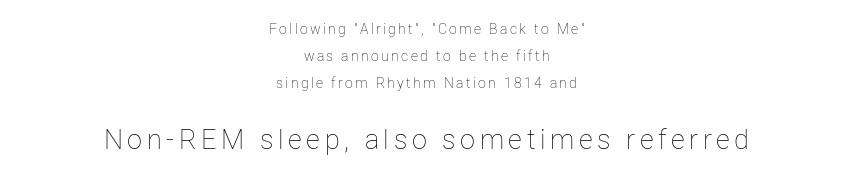
Check under the words: just untouched page. Which margin do the lines hug? Neither — every line sits in the middle. Two sizes are in play, and the larger belongs to the second block. No letter is thick-stroked: the sample isn't bold.
